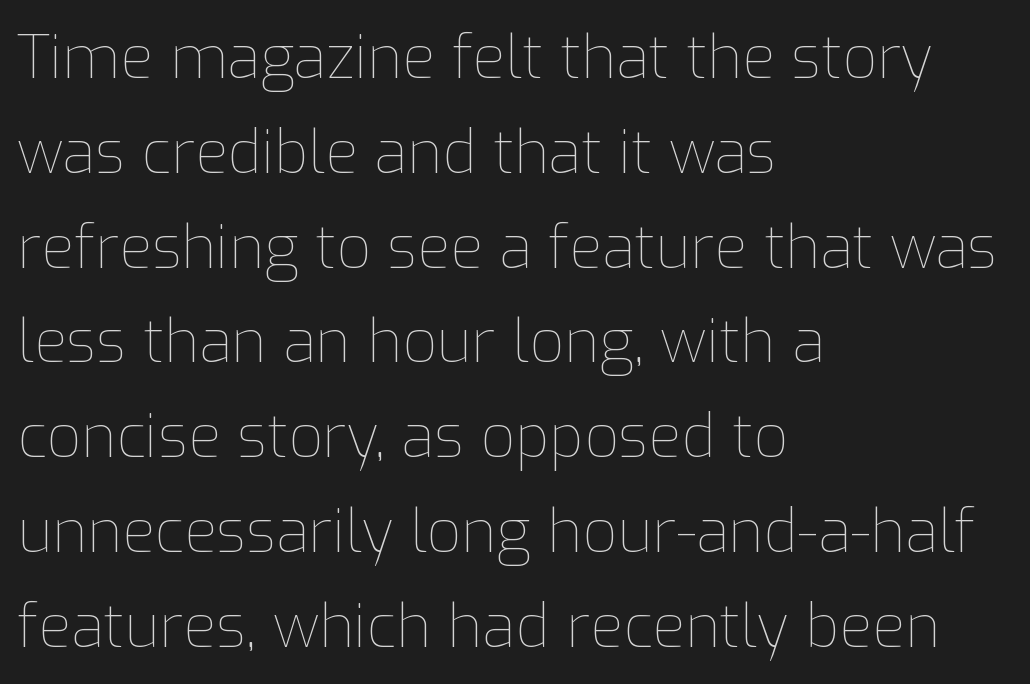
Stems and bowls with no extra thickness — not bold. Which margin do the lines hug? The left one — the right edge is uneven. Is this a fixed-width face? No — the glyphs have proportional, varying widths. Horizontal bands of white between lines are of average thickness. Caption: standard tracking, unaltered. The lettering holds an erect, upright posture throughout.
